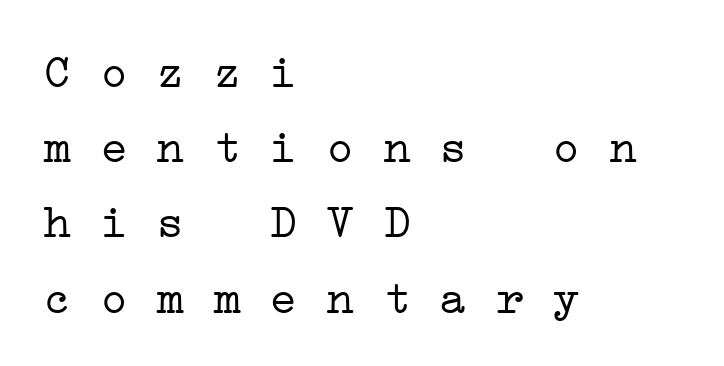
Q: Is the text bold? A: No.
Q: Is the typeface a serif or a sans-serif typeface? A: Serif.
Q: Is the text underlined? A: No.
Q: How is the paragraph aligned? A: Left-aligned.
Q: Is the spacing between letters normal or unusually wide? A: Normal.
Q: Is the spacing between lines tight, normal or loose? A: Normal.
Q: Width (condensed, normal, or wide)? A: Wide.
Q: Stroke contrast? A: Low.
Q: x-height? A: Medium.
Q: Monospaced? A: Yes.
